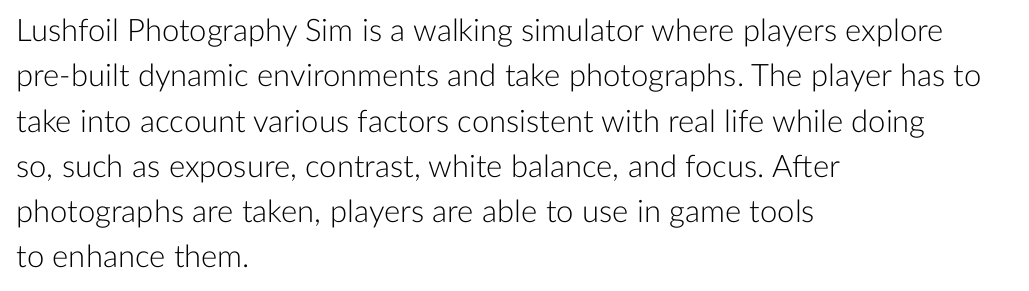
Q: Is the text bold? A: No.
Q: Is the text italic (slanted)? A: No, it is upright.
Q: Is the typeface a serif or a sans-serif typeface? A: Sans-serif.
Q: Is the text underlined? A: No.
Q: How is the paragraph aligned? A: Left-aligned.
Q: Is the spacing between letters normal or unusually wide? A: Normal.
Q: Is the spacing between lines tight, normal or loose? A: Normal.
Q: Width (condensed, normal, or wide)? A: Normal.
Q: Stroke contrast? A: Low.
Q: x-height? A: Medium.
Q: Monospaced? A: No.
